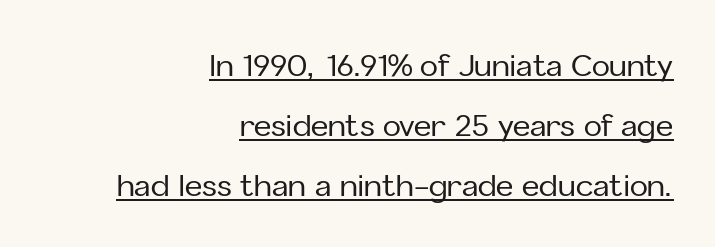
Q: Is the text italic (slanted)? A: No, it is upright.
Q: Is the typeface a serif or a sans-serif typeface? A: Sans-serif.
Q: Is the text underlined? A: Yes.
Q: How is the paragraph aligned? A: Right-aligned.
Q: Is the spacing between letters normal or unusually wide? A: Normal.
Q: Is the spacing between lines tight, normal or loose? A: Loose.
Q: Width (condensed, normal, or wide)? A: Normal.
Q: Stroke contrast? A: Low.
Q: x-height? A: Medium.
Q: Monospaced? A: No.
